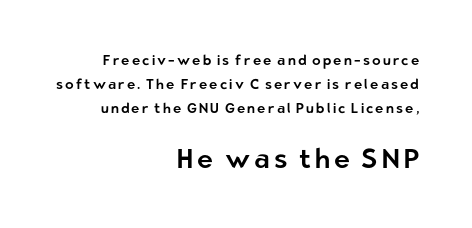
{"italic": "no", "underline": "no", "align": "right", "line_spacing_ratio": 1.71, "larger_block": "second", "size_ratio": 1.93, "glyph_px": 27}
